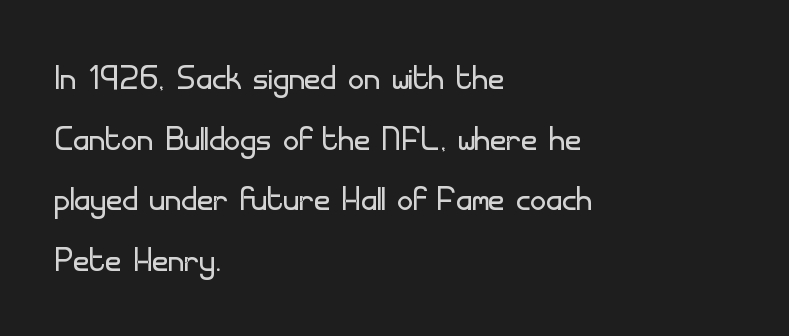
The font is comparable to plain body text, perhaps lighter. You could not count columns in this text — the font is proportionally spaced. The lettering holds an erect, upright posture throughout. Font category for this specimen: sans-serif. Tracking value appears to be zero — textbook default spacing.
